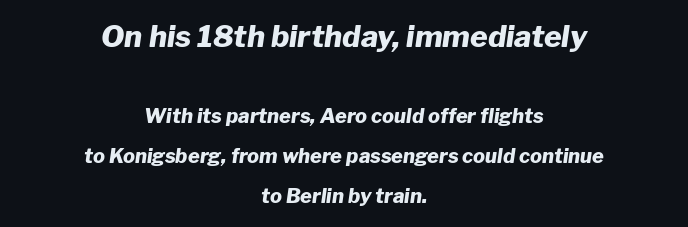
The image shows 30 px heavy type, italic (leaning right); set centered, loose line spacing (2.02x), normal letter spacing, not underlined; the first (top) block is 1.5x larger; low stroke contrast and a medium x-height.
